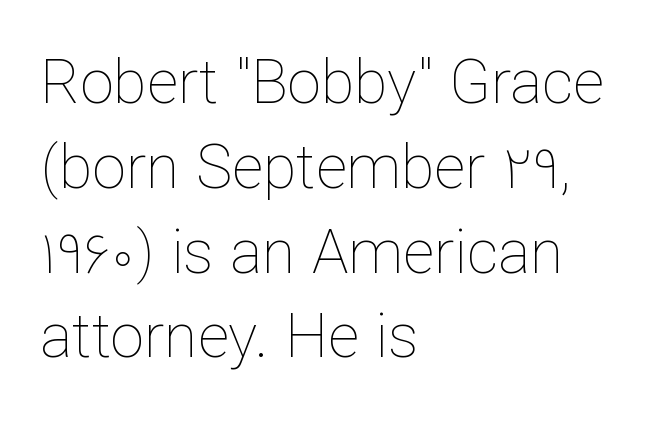
Q: Is the text bold? A: No.
Q: Is the text italic (slanted)? A: No, it is upright.
Q: Is the text underlined? A: No.
Q: How is the paragraph aligned? A: Left-aligned.
Q: Is the spacing between letters normal or unusually wide? A: Normal.
Q: Is the spacing between lines tight, normal or loose? A: Normal.
Q: Width (condensed, normal, or wide)? A: Normal.
Q: Stroke contrast? A: Low.
Q: x-height? A: Medium.
Q: Monospaced? A: No.
